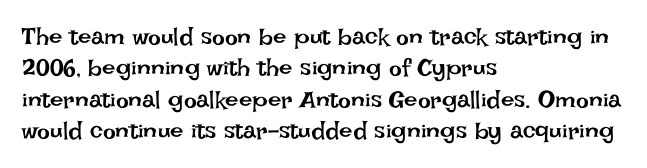
Q: Is the text bold? A: No.
Q: Is the text italic (slanted)? A: No, it is upright.
Q: Is the text underlined? A: No.
Q: How is the paragraph aligned? A: Left-aligned.
Q: Is the spacing between letters normal or unusually wide? A: Normal.
Q: Is the spacing between lines tight, normal or loose? A: Normal.
